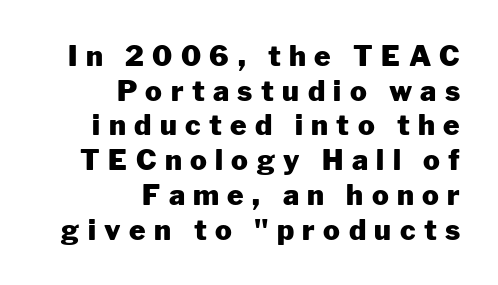
Q: Is the text bold? A: Yes.
Q: Is the text italic (slanted)? A: No, it is upright.
Q: Is the typeface a serif or a sans-serif typeface? A: Sans-serif.
Q: Is the text underlined? A: No.
Q: How is the paragraph aligned? A: Right-aligned.
Q: Is the spacing between letters normal or unusually wide? A: Unusually wide.
Q: Width (condensed, normal, or wide)? A: Normal.
Q: Stroke contrast? A: Low.
Q: x-height? A: Medium.
Q: Monospaced? A: No.
